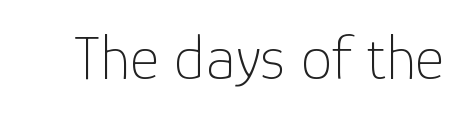
Q: Is the text bold? A: No.
Q: Is the text italic (slanted)? A: No, it is upright.
Q: Is the typeface a serif or a sans-serif typeface? A: Sans-serif.
Q: Is the text underlined? A: No.
Q: Is the spacing between letters normal or unusually wide? A: Normal.
Q: Width (condensed, normal, or wide)? A: Normal.
Q: Stroke contrast? A: Low.
Q: x-height? A: Medium.
Q: Monospaced? A: No.
